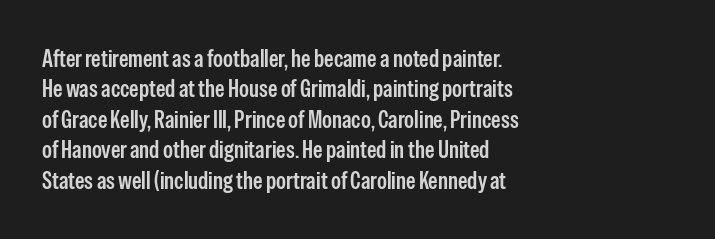
The paragraph shown leans on its left margin. A bit beefed up — I'd call it semibold rather than bold. The area under the type is left untouched. The horizontal fit of the characters is conventional and even. Students, observe: this is what conventionally led text looks like.
